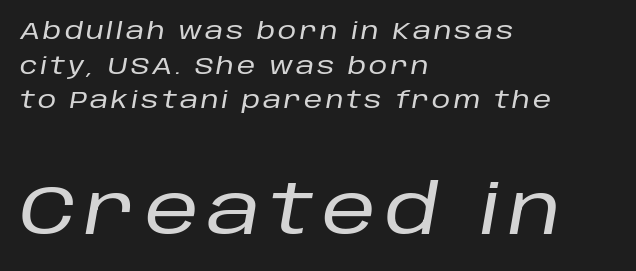
Q: Is the text italic (slanted)? A: Yes, it leans right by about 10 degrees.
Q: Is the text underlined? A: No.
Q: How is the paragraph aligned? A: Left-aligned.
Q: Is the spacing between lines tight, normal or loose? A: Normal.
Q: Which block of text is set in a larger size, the first (top) or the second (bottom)? A: The second (bottom) one.
Q: Width (condensed, normal, or wide)? A: Normal.
Q: Stroke contrast? A: Low.
Q: x-height? A: Large.
Q: Monospaced? A: No.
